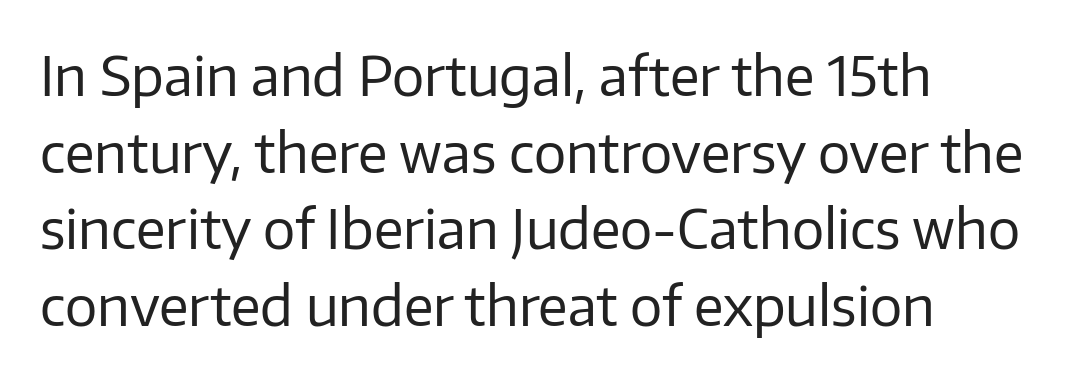
{"serif": "no", "italic": "no", "bold": "no", "weight": "regular", "width": "normal", "stroke_contrast": "low", "x_height": "medium", "monospaced": "no", "underline": "no", "align": "left", "line_spacing": "normal", "line_spacing_ratio": 1.42, "letter_spacing": "normal", "letter_spacing_em": 0.0, "glyph_px": 54}
